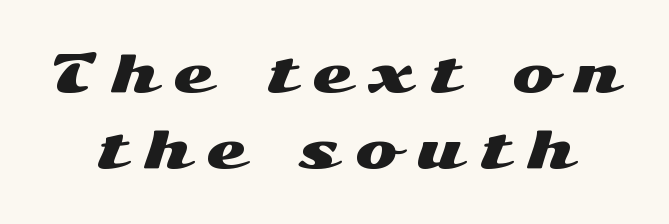
{"serif": "no", "width": "wide", "stroke_contrast": "medium", "x_height": "medium", "monospaced": "no", "underline": "no", "line_spacing": "normal", "line_spacing_ratio": 1.5, "letter_spacing": "wide", "letter_spacing_em": 0.34, "glyph_px": 51}
